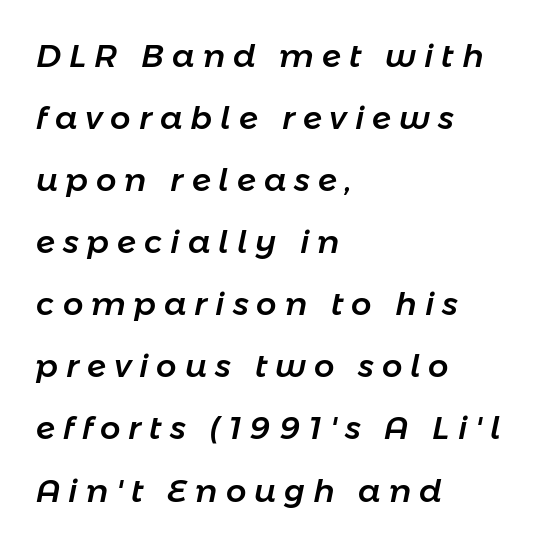
Q: Is the text italic (slanted)? A: Yes, it leans right by about 11 degrees.
Q: Is the text underlined? A: No.
Q: How is the paragraph aligned? A: Left-aligned.
Q: Is the spacing between letters normal or unusually wide? A: Unusually wide.
Q: Is the spacing between lines tight, normal or loose? A: Loose.
Q: Width (condensed, normal, or wide)? A: Normal.
Q: Stroke contrast? A: Low.
Q: x-height? A: Medium.
Q: Monospaced? A: No.
